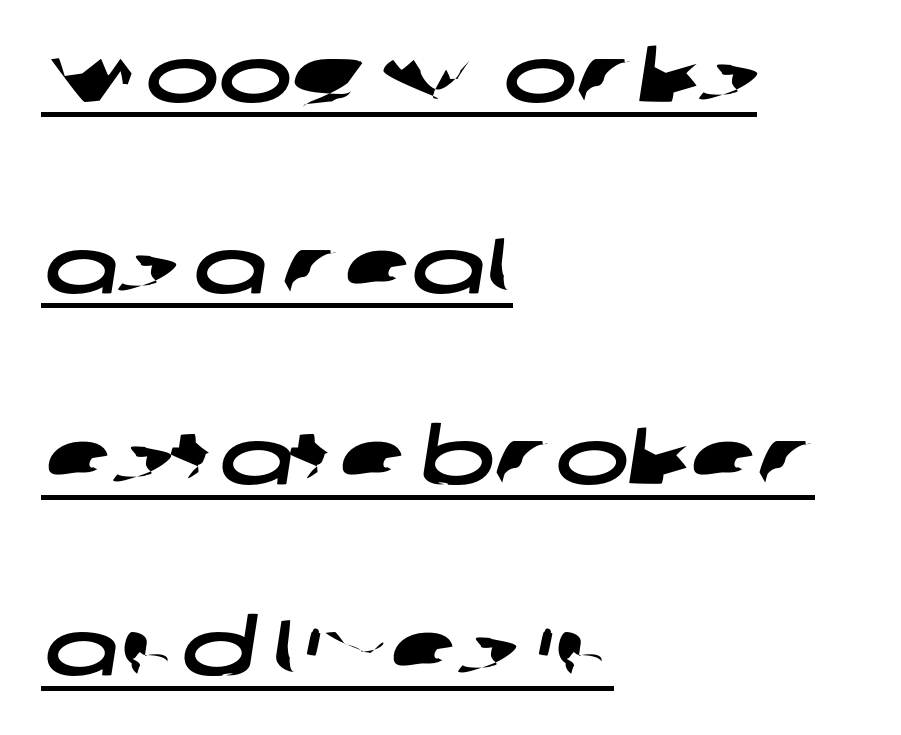
There is no visible air inserted between adjacent glyphs. The line-height multiplier appears high, well above default. Does the copy run flush right? No — it runs flush left. This rendering employs a face without finishing strokes, i.e., a sans-serif.
